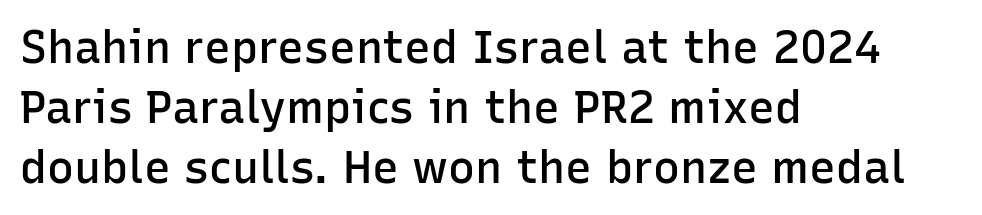
The image shows 45 px semibold sans-serif type, upright; set left-aligned, normal line spacing (1.33x), normal letter spacing, not underlined; low stroke contrast and a medium x-height.
